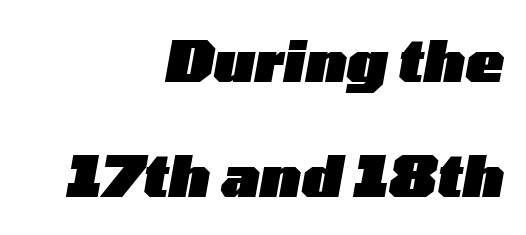
{"italic": "yes", "lean": "right", "slant_degrees": 10, "bold": "yes", "weight": "heavy", "width": "wide", "stroke_contrast": "low", "x_height": "medium", "monospaced": "no", "underline": "no", "align": "right", "line_spacing": "loose", "line_spacing_ratio": 2.02, "letter_spacing": "normal", "letter_spacing_em": 0.0, "glyph_px": 57}
